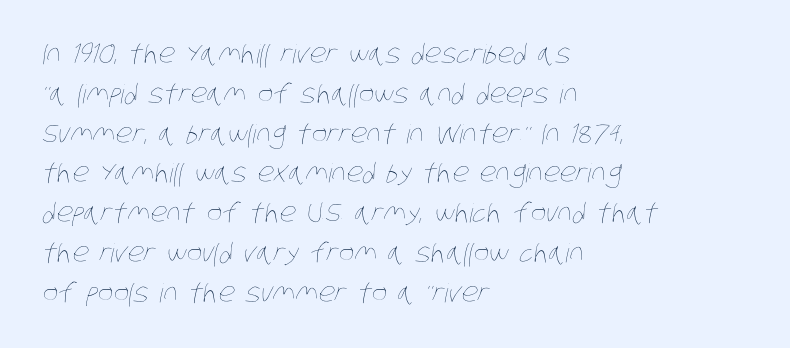
The image shows 26 px text type; set left-aligned, normal line spacing (1.53x), normal letter spacing, not underlined.
